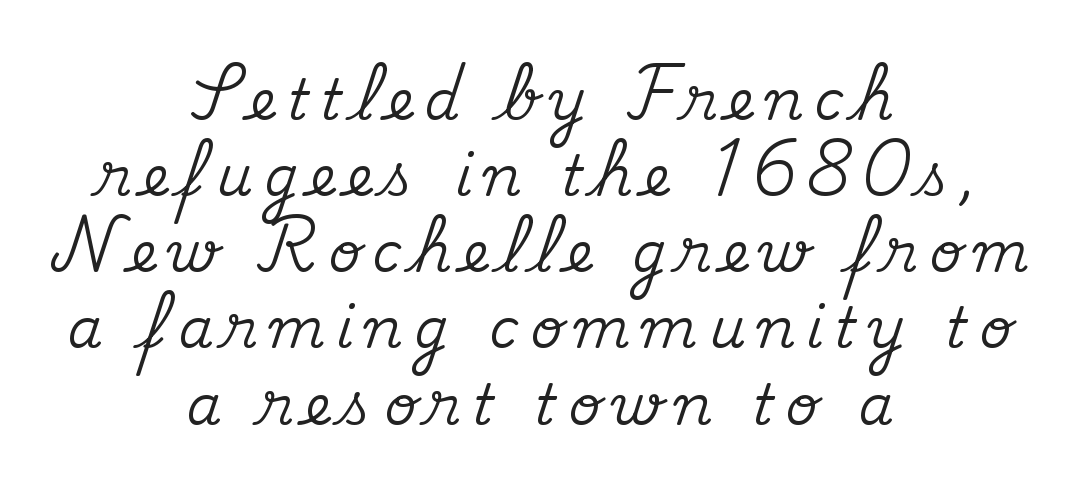
{"serif": "yes", "width": "normal", "stroke_contrast": "medium", "x_height": "small", "monospaced": "no", "underline": "no", "align": "center", "line_spacing": "normal", "line_spacing_ratio": 1.36, "letter_spacing": "wide", "letter_spacing_em": 0.21, "glyph_px": 56}
